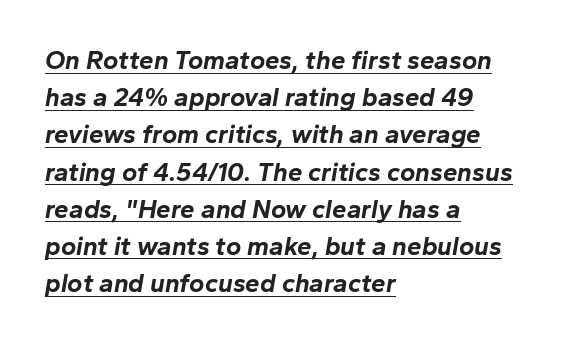
Line beginnings align vertically; line endings do not. You could call the tracking neutral — neither tight nor loose. The characters look thick and weighty, a clear bold. Students, observe: this is what conventionally led text looks like. Descenders here cross a horizontal rule under the line. The whole block is typeset with a tilt.
